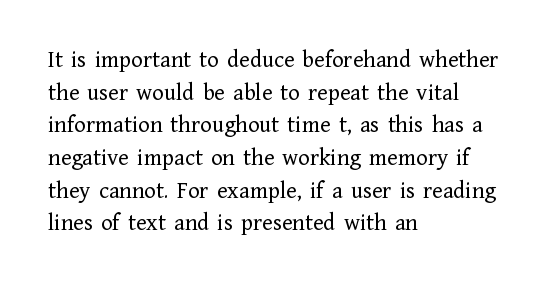
{"italic": "no", "bold": "no", "underline": "no", "align": "left", "line_spacing": "normal", "line_spacing_ratio": 1.36, "letter_spacing": "normal", "letter_spacing_em": 0.0, "glyph_px": 24}
